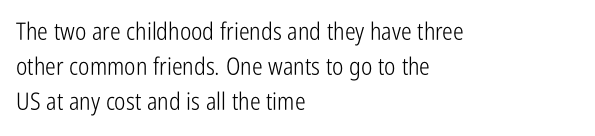
The image shows 24 px text type, upright; set left-aligned, normal line spacing (1.45x), normal letter spacing, not underlined.
